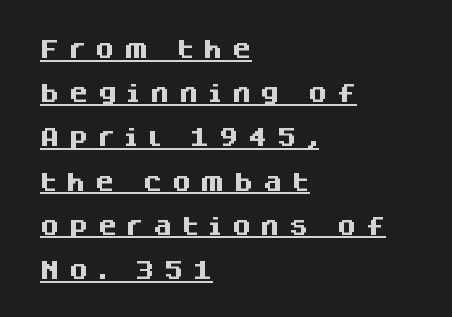
Designer's note — italics off, roman on. Somebody hit Ctrl+U on this one — the words are underlined. How are the letters spaced? Widely, with obvious added tracking. Where is the straight margin? On the left. Plenty of ink on the page — the face is bold.
